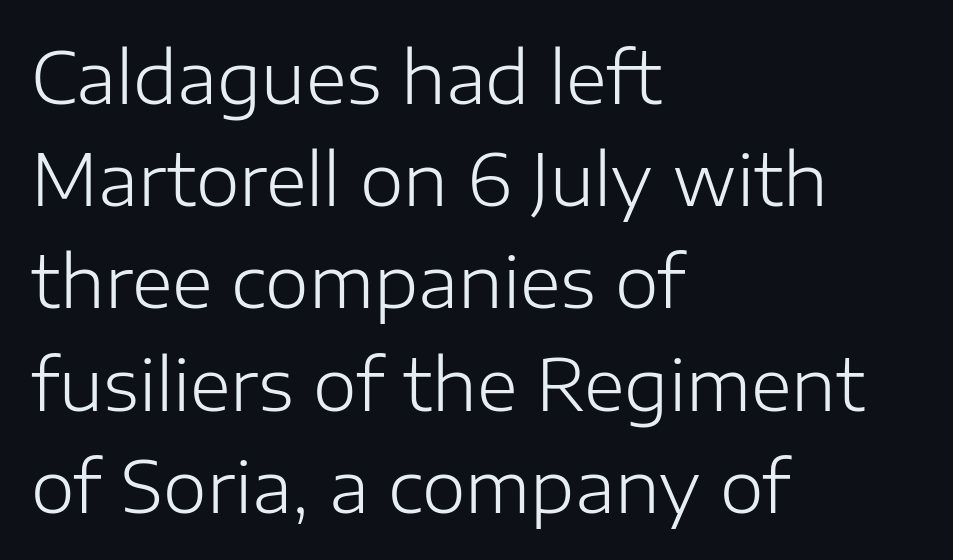
The image shows 70 px light sans-serif type, upright; set left-aligned, normal line spacing (1.46x), normal letter spacing, not underlined; low stroke contrast and a medium x-height.
